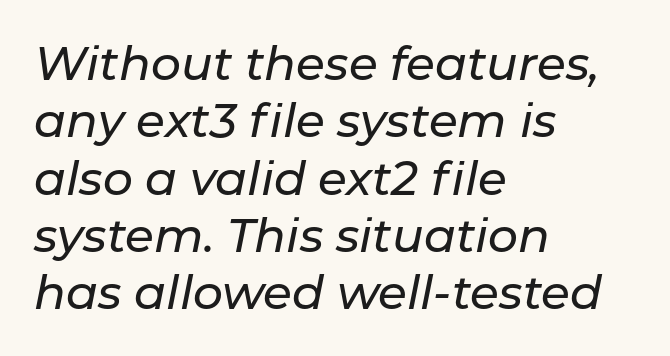
The image shows 47 px text type, italic (leaning right); set left-aligned, line spacing 1.22x, normal letter spacing, not underlined; low stroke contrast and a medium x-height.
